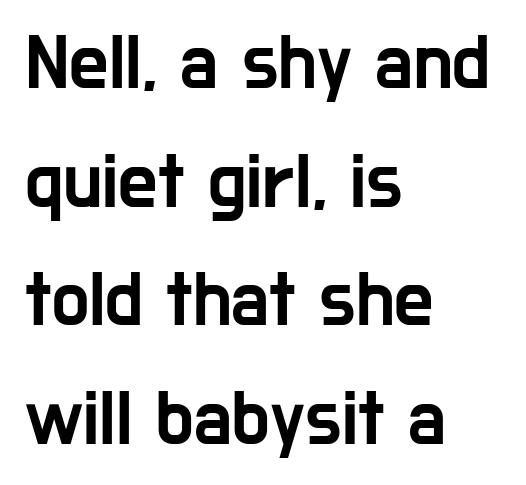
{"serif": "no", "italic": "no", "width": "condensed", "stroke_contrast": "low", "x_height": "medium", "monospaced": "no", "underline": "no", "align": "left", "line_spacing": "normal", "line_spacing_ratio": 1.52, "letter_spacing": "normal", "letter_spacing_em": 0.0, "glyph_px": 78}
